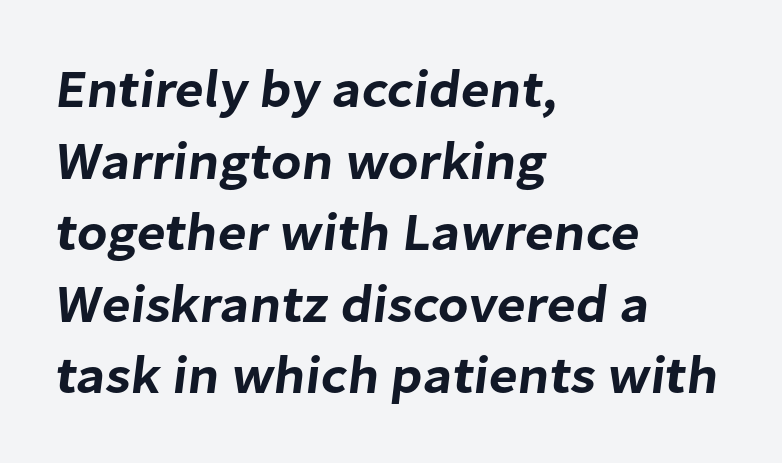
The image shows 53 px sans-serif type; set left-aligned, normal line spacing (1.35x), normal letter spacing, not underlined; low stroke contrast and a medium x-height.
